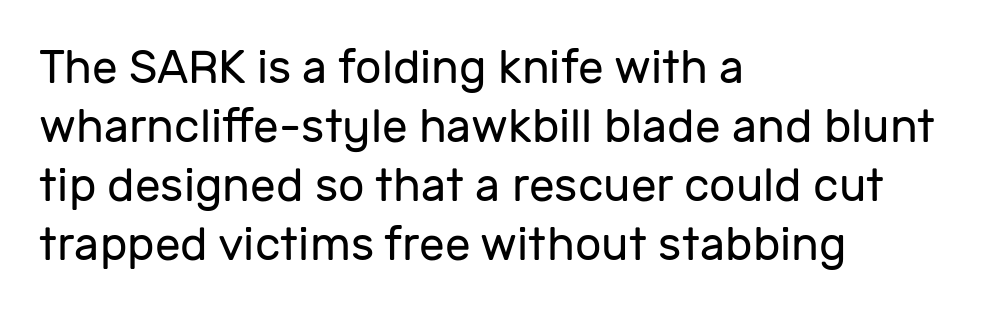
Q: Is the text bold? A: No.
Q: Is the text italic (slanted)? A: No, it is upright.
Q: Is the typeface a serif or a sans-serif typeface? A: Sans-serif.
Q: Is the text underlined? A: No.
Q: How is the paragraph aligned? A: Left-aligned.
Q: Is the spacing between letters normal or unusually wide? A: Normal.
Q: Is the spacing between lines tight, normal or loose? A: Normal.
Q: Width (condensed, normal, or wide)? A: Normal.
Q: Stroke contrast? A: Low.
Q: x-height? A: Medium.
Q: Monospaced? A: No.
